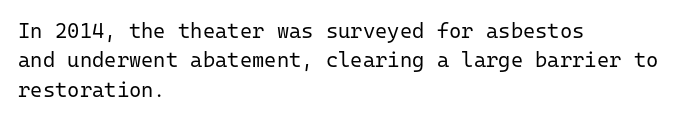
{"italic": "no", "bold": "no", "underline": "no", "align": "left", "line_spacing": "normal", "line_spacing_ratio": 1.4, "letter_spacing": "normal", "letter_spacing_em": 0.0, "glyph_px": 21}
